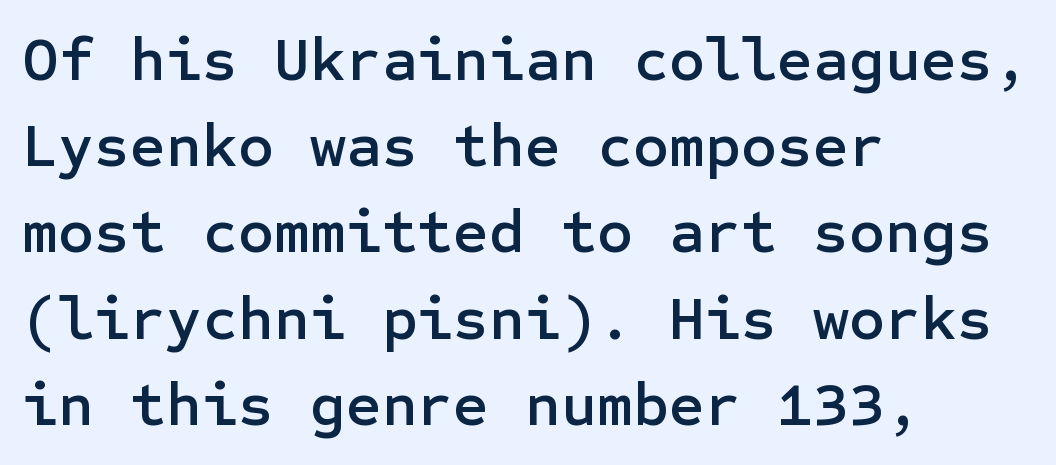
Q: Is the text italic (slanted)? A: No, it is upright.
Q: Is the typeface a serif or a sans-serif typeface? A: Sans-serif.
Q: Is the text underlined? A: No.
Q: How is the paragraph aligned? A: Left-aligned.
Q: Is the spacing between letters normal or unusually wide? A: Normal.
Q: Is the spacing between lines tight, normal or loose? A: Normal.
Q: Width (condensed, normal, or wide)? A: Normal.
Q: Stroke contrast? A: Low.
Q: x-height? A: Medium.
